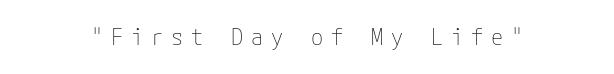
Q: Is the text bold? A: No.
Q: Is the text italic (slanted)? A: No, it is upright.
Q: Is the text underlined? A: No.
Q: Is the spacing between letters normal or unusually wide? A: Unusually wide.
